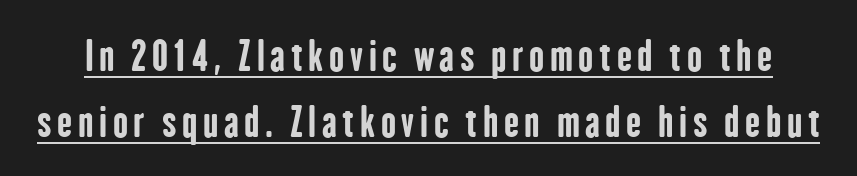
{"serif": "no", "italic": "no", "bold": "yes", "weight": "bold", "width": "condensed", "stroke_contrast": "low", "x_height": "medium", "monospaced": "no", "underline": "yes", "line_spacing": "normal", "line_spacing_ratio": 1.66, "glyph_px": 40}
